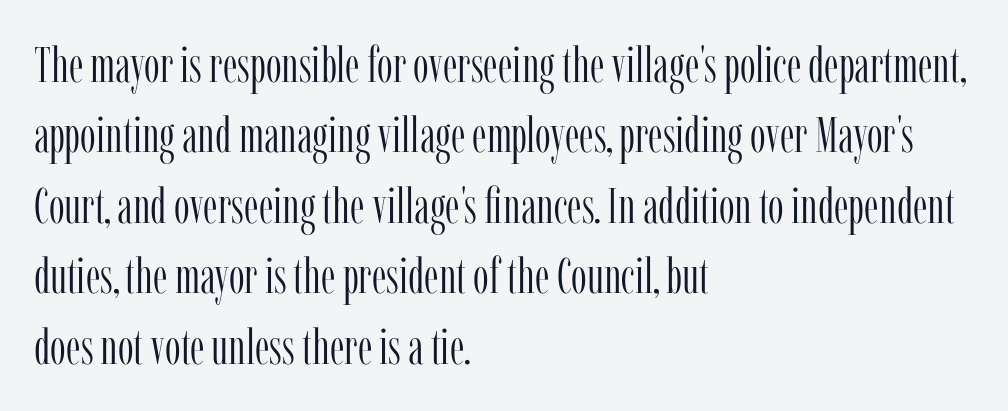
The letters advance in unequal steps, a hallmark of proportional type. Unbolded letterforms with no extra heft. Just letters on the line, the space beneath them empty. The horizontal fit of the characters is conventional and even. Horizontal bands of white between lines are of average thickness.
